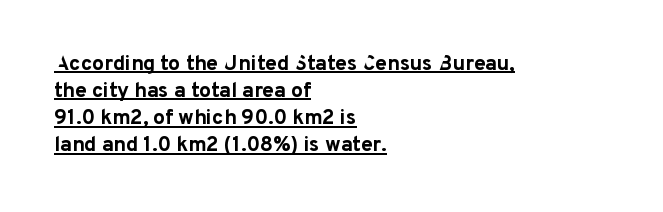
The image shows 21 px bold type, upright; set left-aligned, normal line spacing (1.29x), normal letter spacing, underlined.
